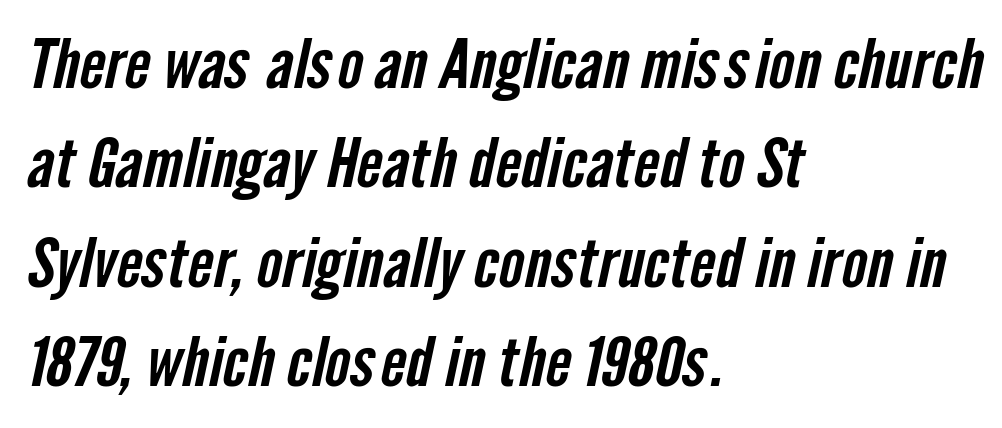
Grotesque or geometric, the face here clearly has no serifs. Letters rest on an invisible, unmarked baseline. Students, observe: this is what conventionally led text looks like. These lines are set flush left with a ragged right edge.
